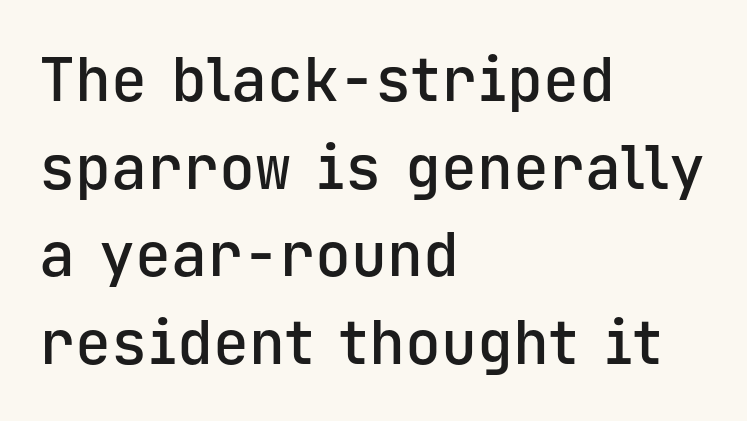
Q: Is the text bold? A: Semi-bold.
Q: Is the text italic (slanted)? A: No, it is upright.
Q: Is the typeface a serif or a sans-serif typeface? A: Sans-serif.
Q: Is the text underlined? A: No.
Q: How is the paragraph aligned? A: Left-aligned.
Q: Is the spacing between letters normal or unusually wide? A: Normal.
Q: Is the spacing between lines tight, normal or loose? A: Normal.
Q: Width (condensed, normal, or wide)? A: Normal.
Q: Stroke contrast? A: Low.
Q: x-height? A: Medium.
Q: Monospaced? A: Yes.
